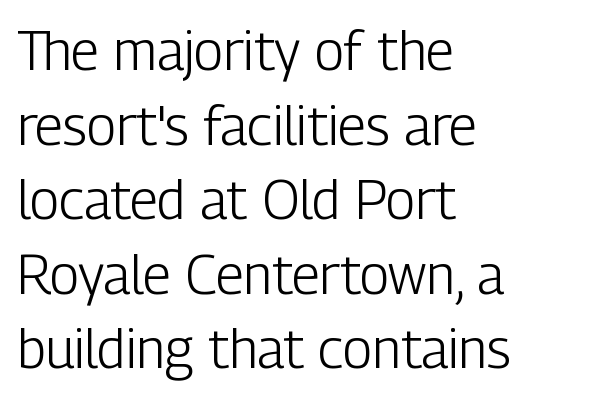
The image shows 54 px light, condensed sans-serif type, upright; set left-aligned, normal line spacing (1.38x), normal letter spacing, not underlined; low stroke contrast and a medium x-height.
